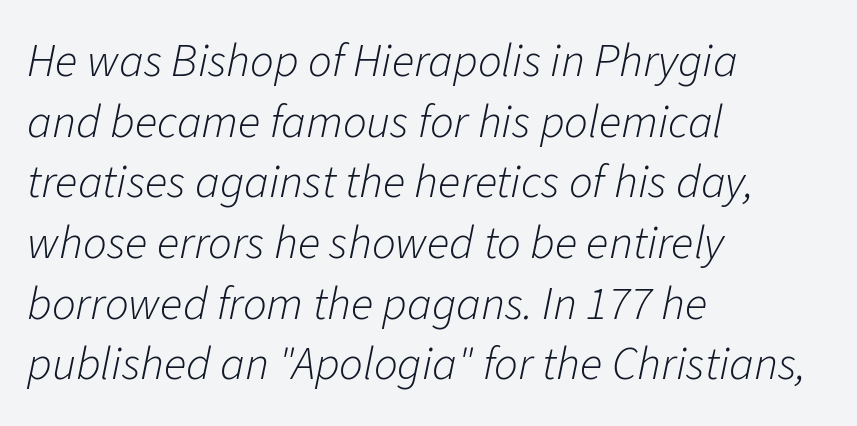
{"italic": "yes", "lean": "right", "slant_degrees": 11, "bold": "no", "weight": "light", "width": "normal", "stroke_contrast": "low", "x_height": "medium", "monospaced": "no", "underline": "no", "align": "left", "line_spacing": "normal", "line_spacing_ratio": 1.29, "letter_spacing": "normal", "letter_spacing_em": 0.0, "glyph_px": 47}
